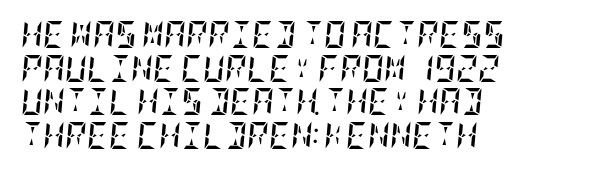
This rendering features lettering with no underline. Horizontally, the lines are justified to the leading edge only. The passage shown leans; its letterforms are oblique. How are the letters spaced? Ordinarily, with no added tracking. This is heavy type, rendered in bold. The line-height multiplier appears to be the usual default.
